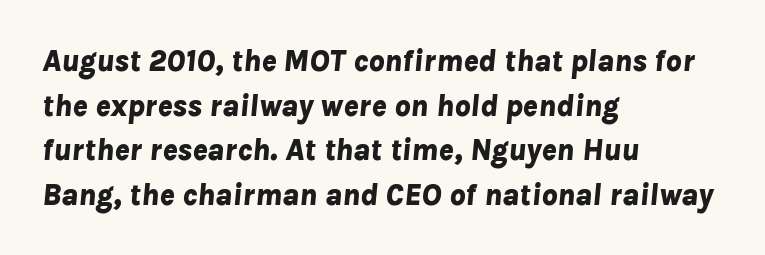
{"italic": "yes", "lean": "right", "slant_degrees": 8, "bold": "yes", "weight": "bold", "width": "normal", "stroke_contrast": "low", "x_height": "medium", "monospaced": "no", "underline": "no", "align": "left", "line_spacing": "normal", "line_spacing_ratio": 1.44, "letter_spacing": "normal", "letter_spacing_em": 0.0, "glyph_px": 31}
